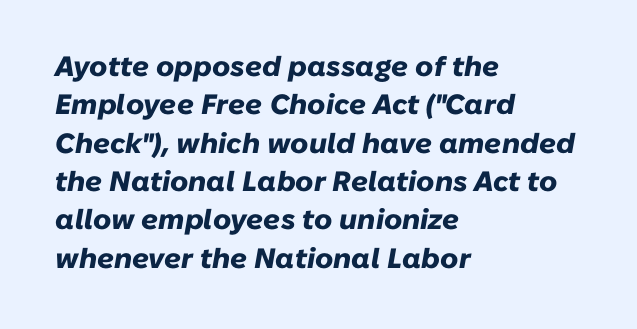
{"italic": "yes", "lean": "right", "slant_degrees": 10, "bold": "yes", "weight": "heavy", "width": "normal", "stroke_contrast": "low", "x_height": "medium", "monospaced": "no", "underline": "no", "align": "left", "line_spacing": "normal", "line_spacing_ratio": 1.37, "letter_spacing": "normal", "letter_spacing_em": 0.0, "glyph_px": 28}
